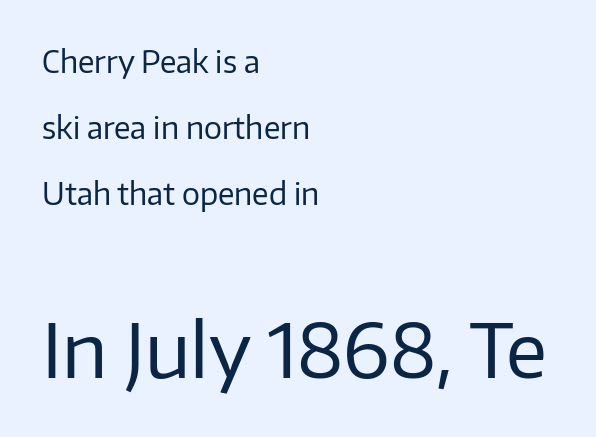
The image shows 75 px regular-weight sans-serif type, upright; set left-aligned, loose line spacing (2.2x), normal letter spacing, not underlined; the second (bottom) block is 2.5x larger; low stroke contrast and a medium x-height.
